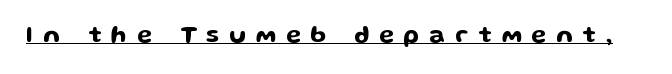
Q: Is the text italic (slanted)? A: No, it is upright.
Q: Is the text underlined? A: Yes.
Q: Is the spacing between letters normal or unusually wide? A: Unusually wide.
